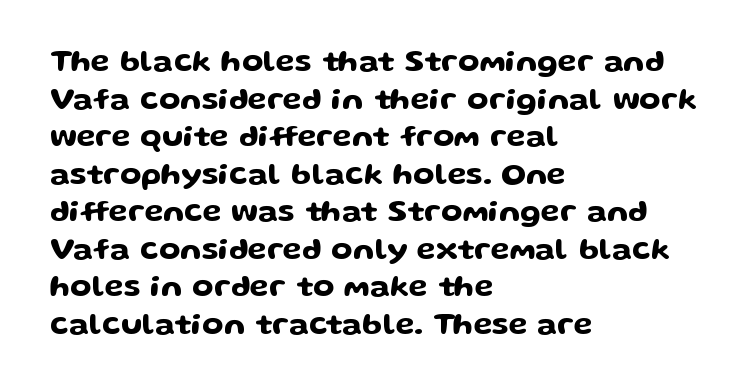
Q: Is the text italic (slanted)? A: No, it is upright.
Q: Is the typeface a serif or a sans-serif typeface? A: Sans-serif.
Q: Is the text underlined? A: No.
Q: How is the paragraph aligned? A: Left-aligned.
Q: Is the spacing between letters normal or unusually wide? A: Normal.
Q: Width (condensed, normal, or wide)? A: Wide.
Q: Stroke contrast? A: Low.
Q: x-height? A: Medium.
Q: Monospaced? A: No.
